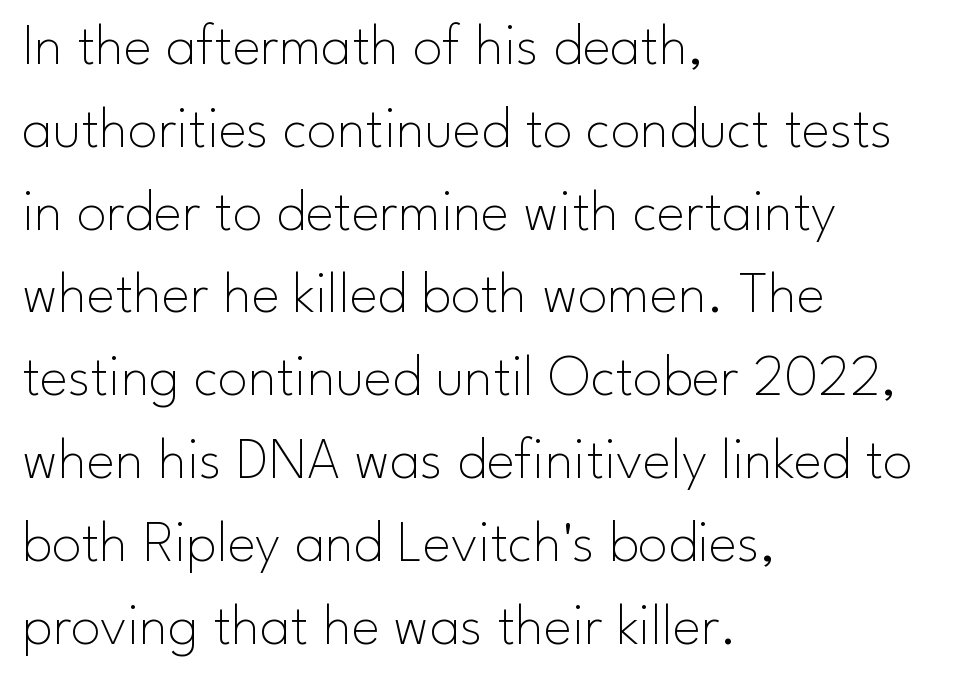
Q: Is the text bold? A: No.
Q: Is the text italic (slanted)? A: No, it is upright.
Q: Is the typeface a serif or a sans-serif typeface? A: Sans-serif.
Q: Is the text underlined? A: No.
Q: How is the paragraph aligned? A: Left-aligned.
Q: Is the spacing between letters normal or unusually wide? A: Normal.
Q: Is the spacing between lines tight, normal or loose? A: Normal.
Q: Width (condensed, normal, or wide)? A: Normal.
Q: Stroke contrast? A: Low.
Q: x-height? A: Small.
Q: Monospaced? A: No.
